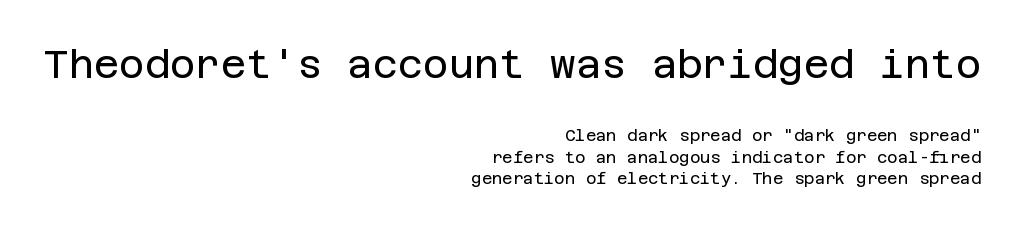
Q: Is the text bold? A: No.
Q: Is the text italic (slanted)? A: No, it is upright.
Q: Is the typeface a serif or a sans-serif typeface? A: Sans-serif.
Q: Is the text underlined? A: No.
Q: How is the paragraph aligned? A: Right-aligned.
Q: Is the spacing between letters normal or unusually wide? A: Normal.
Q: Is the spacing between lines tight, normal or loose? A: Normal.
Q: Which block of text is set in a larger size, the first (top) or the second (bottom)? A: The first (top) one.
Q: Width (condensed, normal, or wide)? A: Normal.
Q: Stroke contrast? A: Low.
Q: x-height? A: Large.
